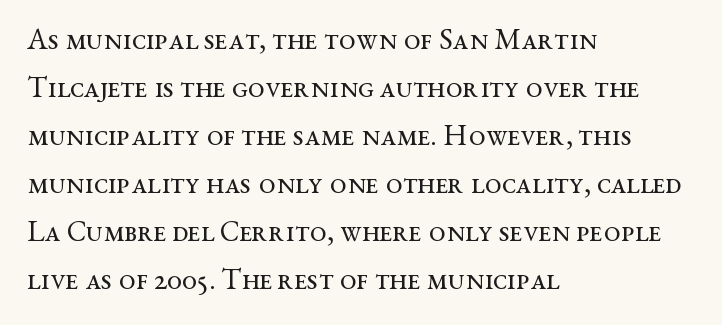
Q: Is the text bold? A: No.
Q: Is the text italic (slanted)? A: No, it is upright.
Q: Is the typeface a serif or a sans-serif typeface? A: Serif.
Q: Is the text underlined? A: No.
Q: How is the paragraph aligned? A: Left-aligned.
Q: Is the spacing between letters normal or unusually wide? A: Normal.
Q: Is the spacing between lines tight, normal or loose? A: Normal.
Q: Width (condensed, normal, or wide)? A: Wide.
Q: Stroke contrast? A: Medium.
Q: x-height? A: Medium.
Q: Monospaced? A: No.
